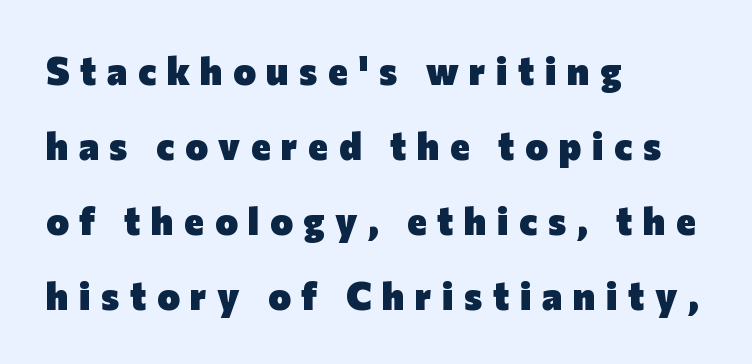
{"serif": "no", "italic": "no", "bold": "yes", "weight": "heavy", "width": "normal", "stroke_contrast": "low", "x_height": "medium", "monospaced": "no", "underline": "no", "align": "left", "line_spacing": "loose", "line_spacing_ratio": 1.97, "letter_spacing": "wide", "letter_spacing_em": 0.28, "glyph_px": 38}
